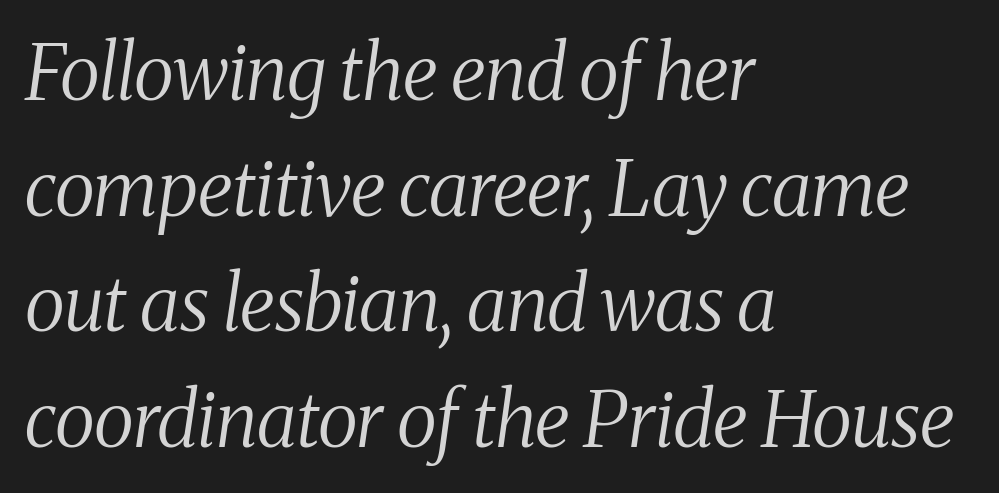
The image shows 76 px regular-weight, condensed serif type, italic (leaning right); set left-aligned, normal line spacing (1.52x), normal letter spacing, not underlined; medium stroke contrast and a medium x-height.
